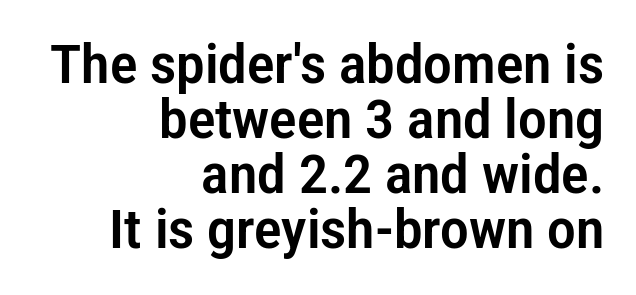
Q: Is the text italic (slanted)? A: No, it is upright.
Q: Is the typeface a serif or a sans-serif typeface? A: Sans-serif.
Q: Is the text underlined? A: No.
Q: How is the paragraph aligned? A: Right-aligned.
Q: Is the spacing between letters normal or unusually wide? A: Normal.
Q: Is the spacing between lines tight, normal or loose? A: Tight.
Q: Width (condensed, normal, or wide)? A: Condensed.
Q: Stroke contrast? A: Low.
Q: x-height? A: Medium.
Q: Monospaced? A: No.
